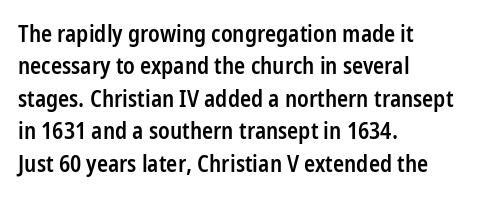
The image shows 23 px text type, upright; set left-aligned, normal line spacing (1.41x), normal letter spacing, not underlined.
